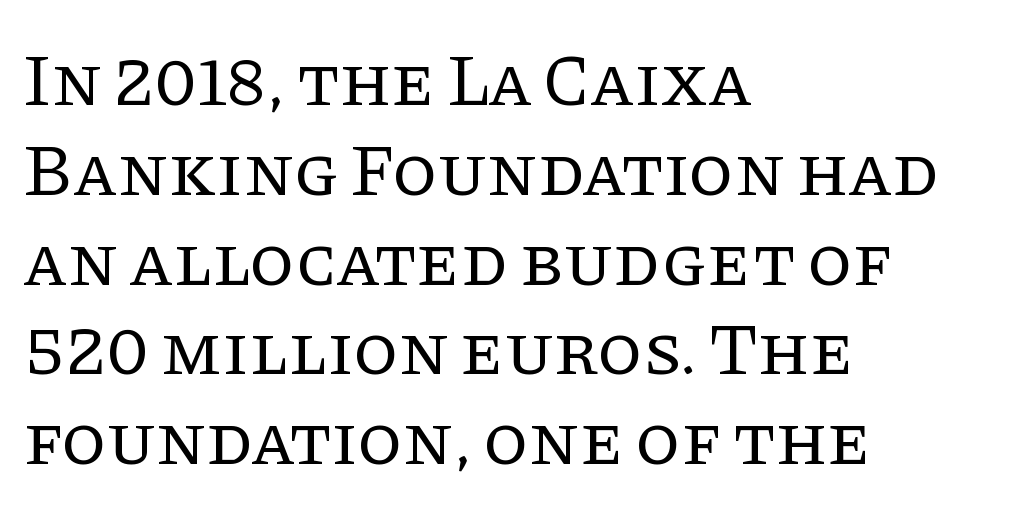
The image shows 73 px regular-weight serif type, upright; set left-aligned, line spacing 1.23x, normal letter spacing, not underlined; low stroke contrast and a large x-height.
